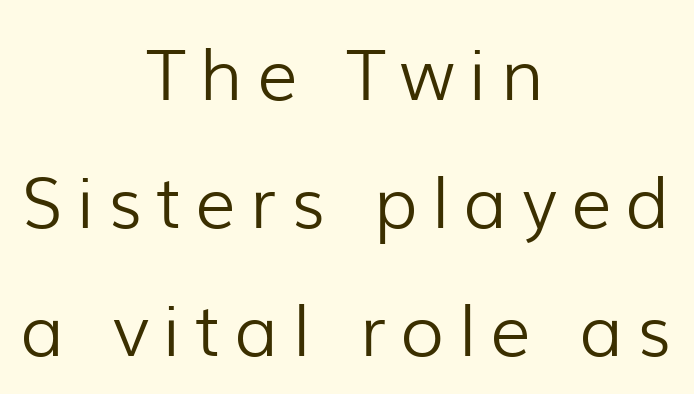
The image shows 71 px light sans-serif type, upright; set centered, line spacing 1.8x, unusually wide letter spacing (+0.2 em), not underlined; low stroke contrast and a medium x-height.
